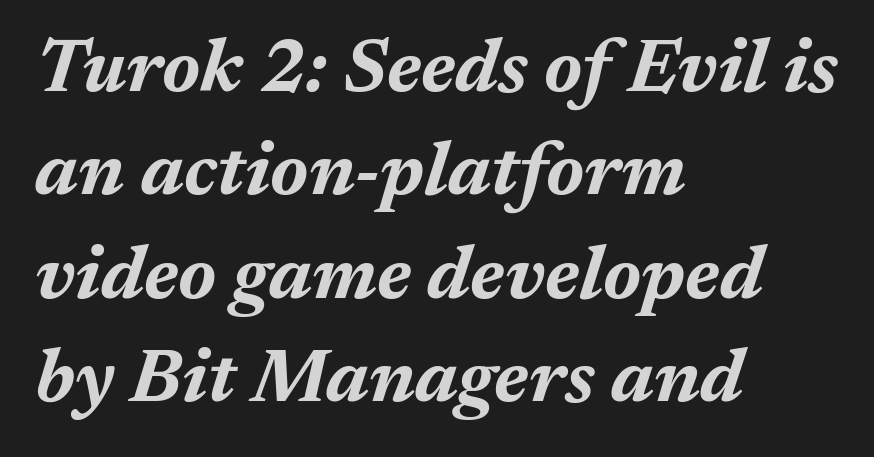
These lines are rendered in a variable-pitch font. When letters slant like this, we call the style italic. Stroke thickness is high; the sample reads as a true bold. Reading down the column, the eye jumps a familiar distance to each next line.
